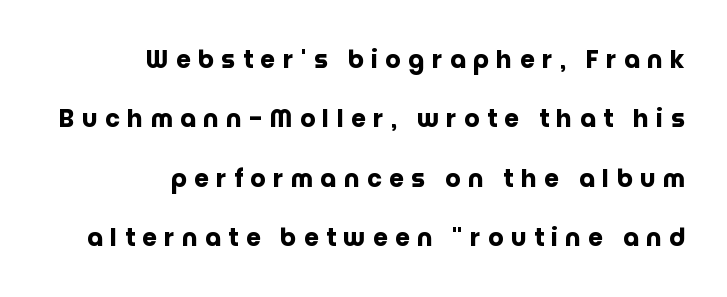
Q: Is the text bold? A: Yes.
Q: Is the text italic (slanted)? A: No, it is upright.
Q: Is the text underlined? A: No.
Q: How is the paragraph aligned? A: Right-aligned.
Q: Is the spacing between letters normal or unusually wide? A: Unusually wide.
Q: Is the spacing between lines tight, normal or loose? A: Loose.
